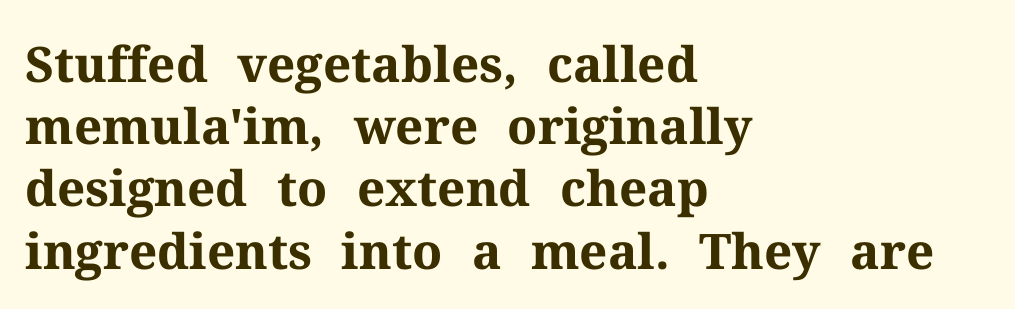
The image shows 49 px bold serif type, upright; set left-aligned, normal line spacing (1.27x), normal letter spacing, not underlined; medium stroke contrast and a medium x-height.
